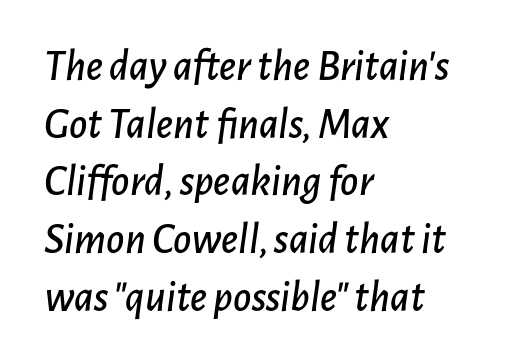
{"italic": "yes", "lean": "right", "slant_degrees": 7, "width": "normal", "stroke_contrast": "low", "x_height": "medium", "monospaced": "no", "underline": "no", "align": "left", "line_spacing": "normal", "line_spacing_ratio": 1.31, "letter_spacing": "normal", "letter_spacing_em": 0.0, "glyph_px": 44}
